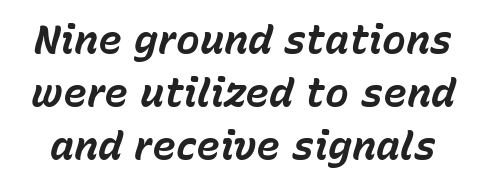
The image shows 40 px bold type, italic (leaning right); set normal line spacing (1.32x), normal letter spacing, not underlined; low stroke contrast and a medium x-height.
